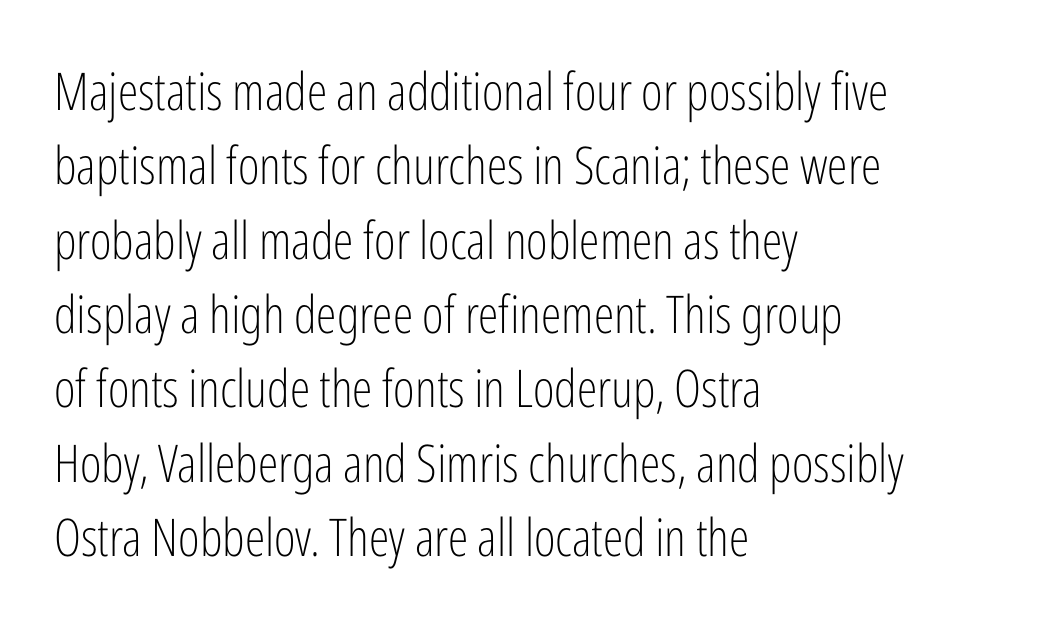
{"serif": "no", "italic": "no", "bold": "no", "weight": "light", "width": "condensed", "stroke_contrast": "low", "x_height": "medium", "monospaced": "no", "underline": "no", "align": "left", "line_spacing": "normal", "line_spacing_ratio": 1.43, "letter_spacing": "normal", "letter_spacing_em": 0.0, "glyph_px": 52}
